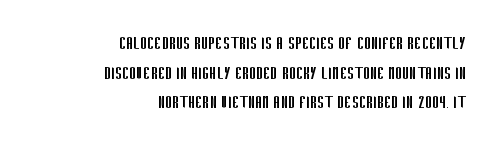
{"italic": "no", "bold": "no", "underline": "no", "align": "right", "line_spacing": "normal", "line_spacing_ratio": 1.41, "letter_spacing": "normal", "letter_spacing_em": 0.0, "glyph_px": 21}
